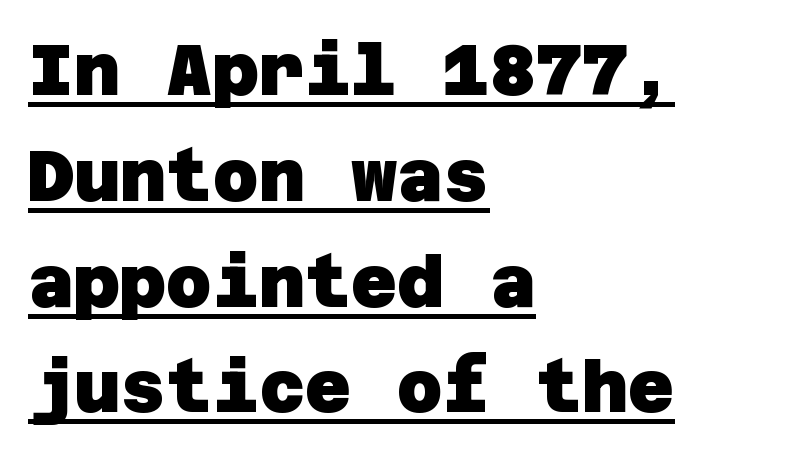
The paragraph shown leans on its left margin. Does extra space separate the letters? No, they use regular spacing. Reading down the column, the eye jumps a familiar distance to each next line. Beneath each row of characters lies a ruled line. Nope, no serifs anywhere on these letters.
